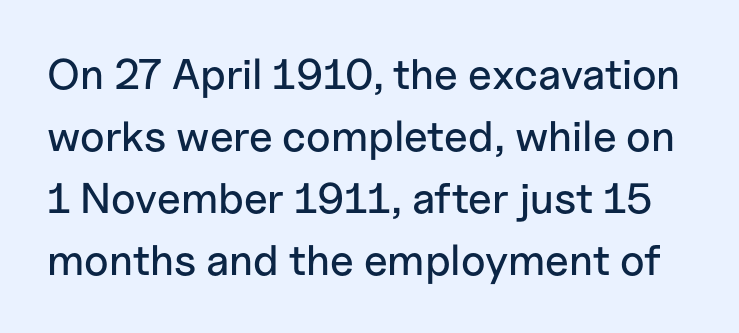
Each row of text sits above clean, open space. Here the designer chose a conventional face with non-uniform glyph widths. The rows are spaced the way most documents space them. To sum up the face: it is a sans, with no serifs. Glyph-to-glyph distance matches everyday printed text. Every character sits straight up, as roman type does.
